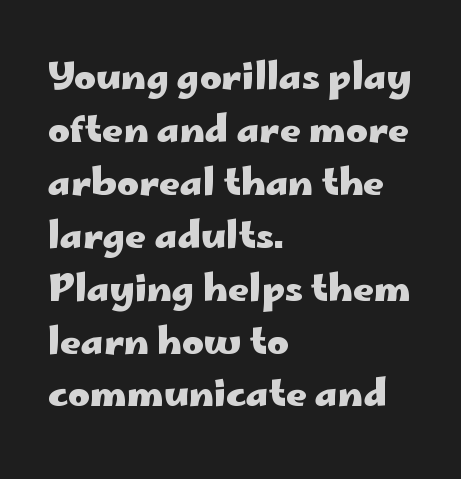
{"serif": "no", "italic": "no", "bold": "yes", "weight": "heavy", "width": "wide", "stroke_contrast": "low", "x_height": "small", "monospaced": "no", "underline": "no", "align": "left", "line_spacing": "normal", "line_spacing_ratio": 1.43, "letter_spacing": "normal", "letter_spacing_em": 0.0, "glyph_px": 37}
